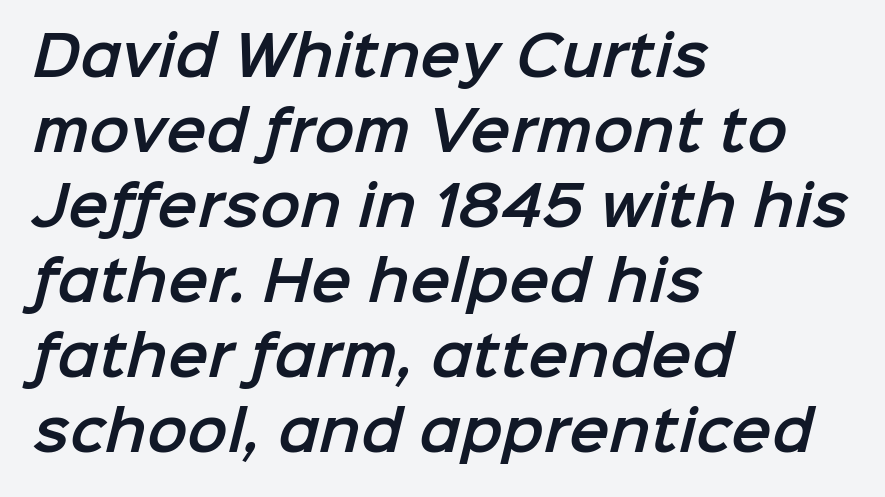
The image shows 54 px sans-serif type; set left-aligned, normal line spacing (1.39x), normal letter spacing, not underlined; low stroke contrast and a medium x-height.
